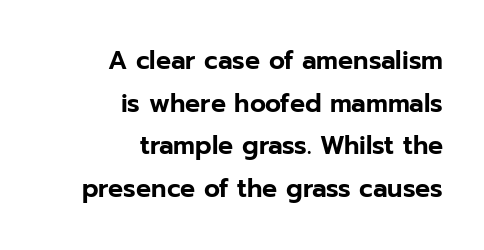
Right-aligned paragraph, ragged on the left. The face used here is rendered with its standard letterfit. The baseline area is clear. Do the letters lean? They stand straight.
